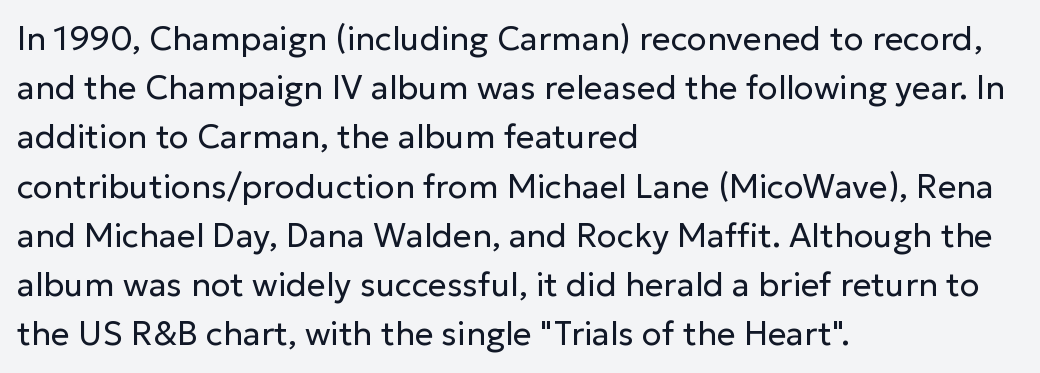
{"serif": "no", "italic": "no", "bold": "no", "weight": "regular", "width": "normal", "stroke_contrast": "low", "x_height": "medium", "monospaced": "no", "underline": "no", "align": "left", "line_spacing": "normal", "line_spacing_ratio": 1.49, "letter_spacing": "normal", "letter_spacing_em": 0.0, "glyph_px": 33}
